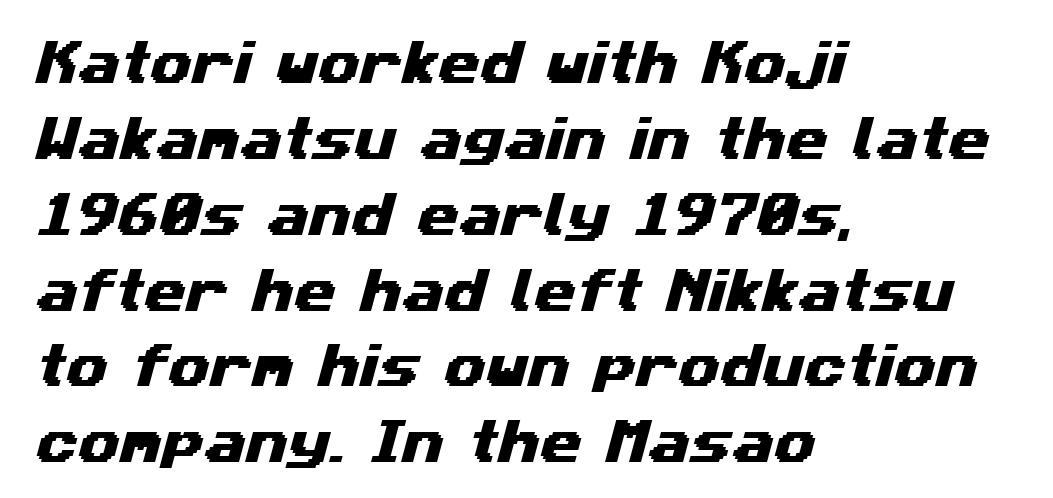
Q: Is the typeface a serif or a sans-serif typeface? A: Sans-serif.
Q: Is the text underlined? A: No.
Q: How is the paragraph aligned? A: Left-aligned.
Q: Is the spacing between letters normal or unusually wide? A: Normal.
Q: Is the spacing between lines tight, normal or loose? A: Normal.
Q: Width (condensed, normal, or wide)? A: Wide.
Q: Stroke contrast? A: Medium.
Q: x-height? A: Medium.
Q: Monospaced? A: No.
